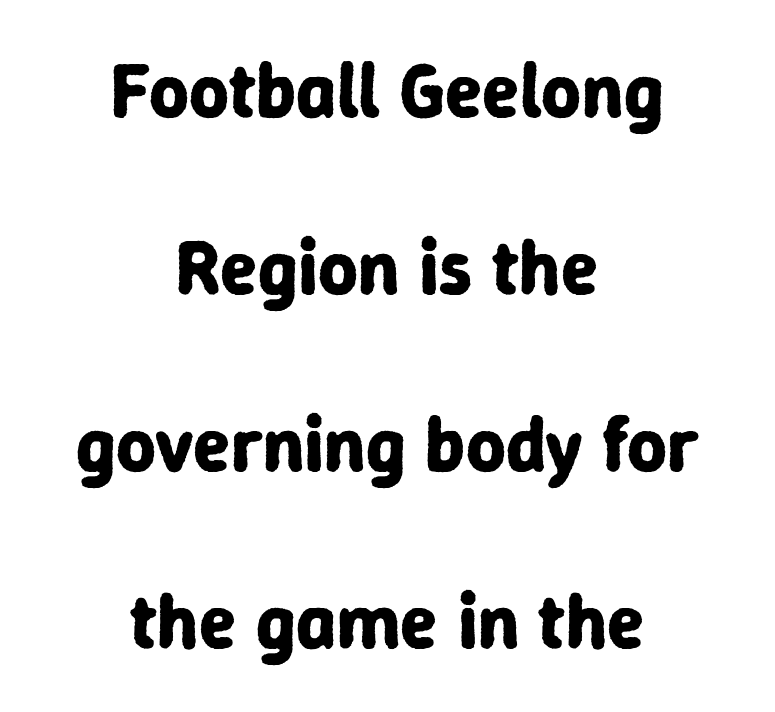
{"serif": "no", "italic": "no", "bold": "yes", "weight": "bold", "width": "normal", "stroke_contrast": "low", "x_height": "medium", "monospaced": "no", "underline": "no", "align": "center", "line_spacing": "loose", "line_spacing_ratio": 2.3, "letter_spacing": "normal", "letter_spacing_em": 0.0, "glyph_px": 77}
